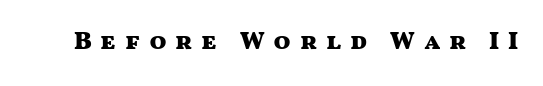
{"italic": "no", "bold": "yes", "underline": "no", "letter_spacing": "wide", "letter_spacing_em": 0.35, "glyph_px": 25}
